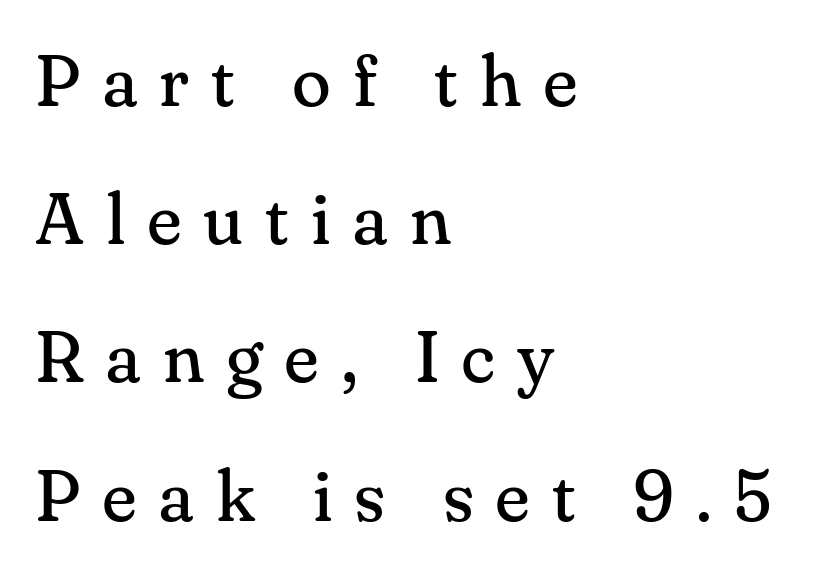
{"serif": "yes", "italic": "no", "bold": "no", "weight": "regular", "width": "normal", "stroke_contrast": "medium", "x_height": "small", "monospaced": "no", "underline": "no", "align": "left", "line_spacing": "loose", "line_spacing_ratio": 1.92, "letter_spacing": "wide", "letter_spacing_em": 0.3, "glyph_px": 72}
